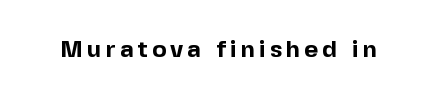
{"italic": "no", "bold": "yes", "underline": "no", "glyph_px": 24}
